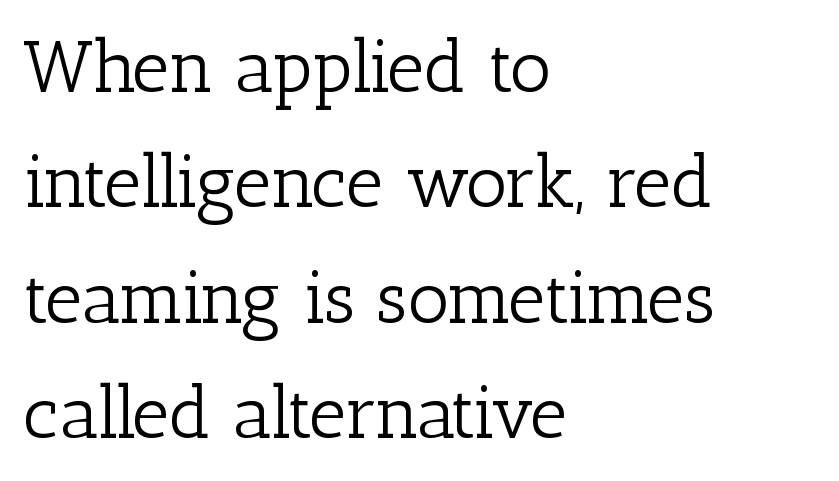
The image shows 73 px light serif type, upright; set left-aligned, normal line spacing (1.58x), normal letter spacing, not underlined; low stroke contrast and a medium x-height.
